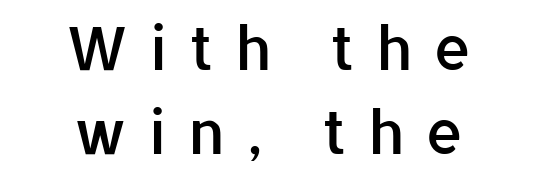
Q: Is the text bold? A: Semi-bold.
Q: Is the text italic (slanted)? A: No, it is upright.
Q: Is the typeface a serif or a sans-serif typeface? A: Sans-serif.
Q: Is the text underlined? A: No.
Q: How is the paragraph aligned? A: Centered.
Q: Is the spacing between letters normal or unusually wide? A: Unusually wide.
Q: Is the spacing between lines tight, normal or loose? A: Normal.
Q: Width (condensed, normal, or wide)? A: Normal.
Q: Stroke contrast? A: Low.
Q: x-height? A: Medium.
Q: Monospaced? A: No.
